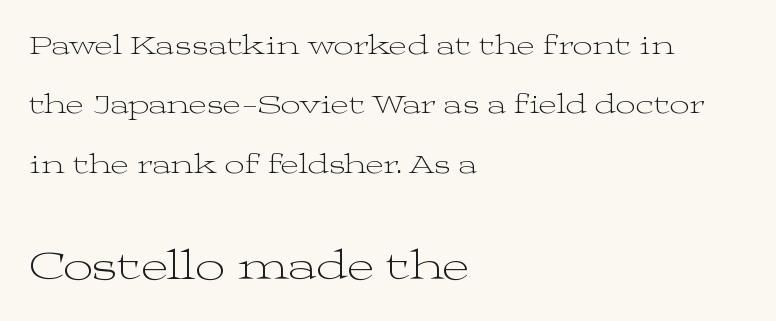
Q: Is the text bold? A: No.
Q: Is the text italic (slanted)? A: No, it is upright.
Q: Is the typeface a serif or a sans-serif typeface? A: Serif.
Q: Is the text underlined? A: No.
Q: How is the paragraph aligned? A: Left-aligned.
Q: Is the spacing between letters normal or unusually wide? A: Normal.
Q: Is the spacing between lines tight, normal or loose? A: Loose.
Q: Which block of text is set in a larger size, the first (top) or the second (bottom)? A: The second (bottom) one.
Q: Width (condensed, normal, or wide)? A: Wide.
Q: Stroke contrast? A: Medium.
Q: x-height? A: Medium.
Q: Monospaced? A: No.
